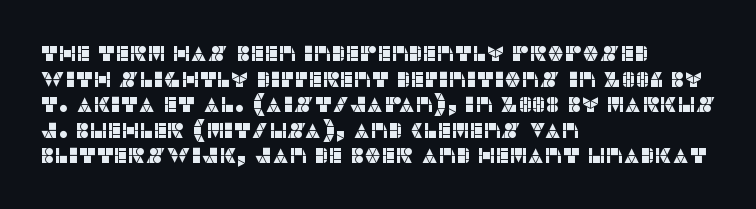
{"italic": "no", "underline": "no", "align": "left", "line_spacing_ratio": 1.22, "letter_spacing": "normal", "letter_spacing_em": 0.0, "glyph_px": 21}
